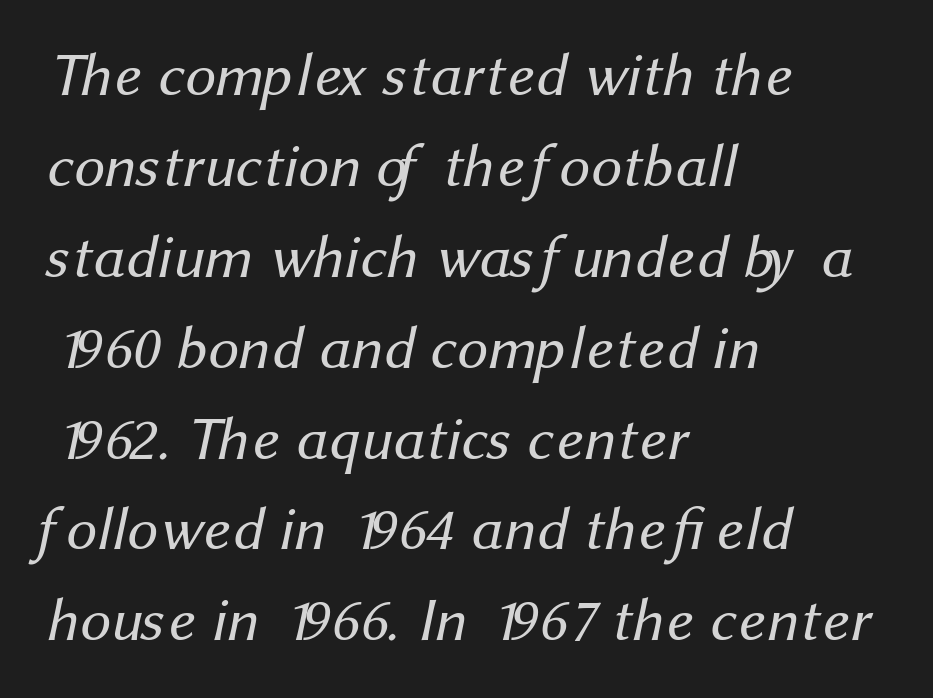
Q: Is the text bold? A: No.
Q: Is the typeface a serif or a sans-serif typeface? A: Sans-serif.
Q: Is the text underlined? A: No.
Q: How is the paragraph aligned? A: Left-aligned.
Q: Is the spacing between letters normal or unusually wide? A: Normal.
Q: Is the spacing between lines tight, normal or loose? A: Normal.
Q: Width (condensed, normal, or wide)? A: Normal.
Q: Stroke contrast? A: Medium.
Q: x-height? A: Medium.
Q: Monospaced? A: No.
